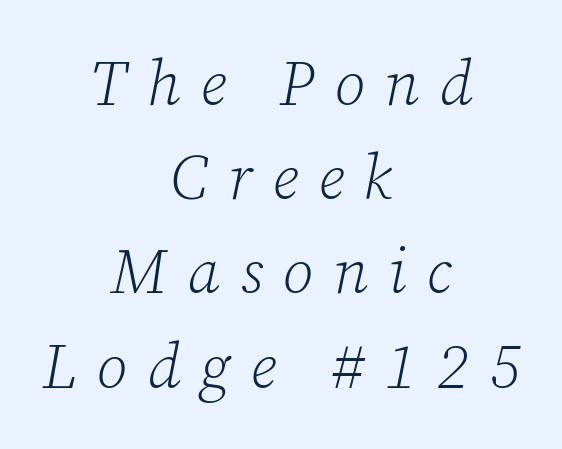
Little horizontal feet cap the strokes, marking this as serif type. Honestly, the letter spacing is so wide it's the main thing you notice. The lines in this sample share a center point and differ in where they start and stop. Just letters on the line, the space beneath them empty. Spacing verdict: proportional, widths tailored to each character.
